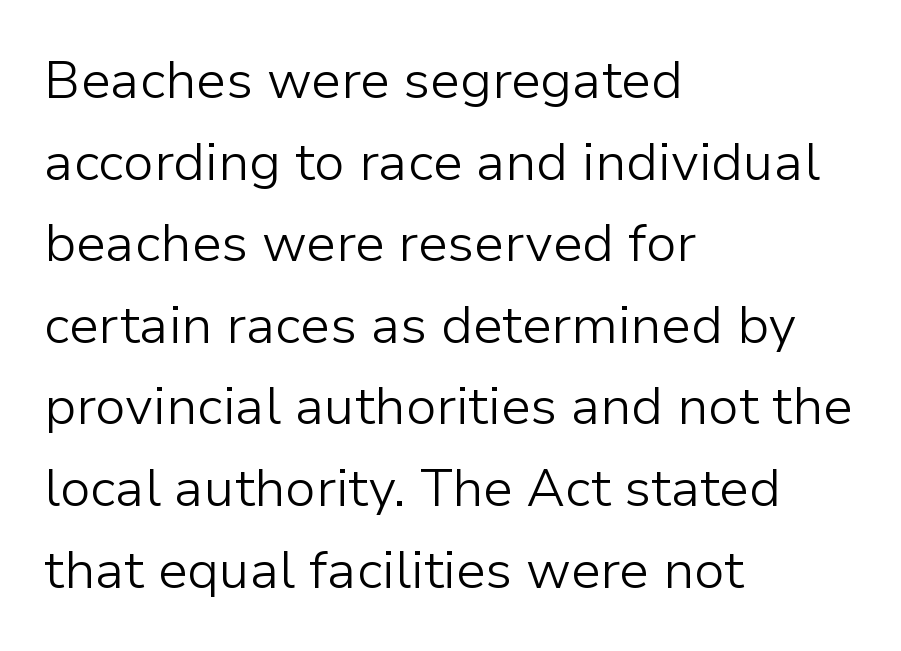
{"serif": "no", "italic": "no", "bold": "no", "weight": "light", "width": "normal", "stroke_contrast": "low", "x_height": "medium", "monospaced": "no", "underline": "no", "align": "left", "line_spacing": "normal", "line_spacing_ratio": 1.54, "letter_spacing": "normal", "letter_spacing_em": 0.0, "glyph_px": 53}
